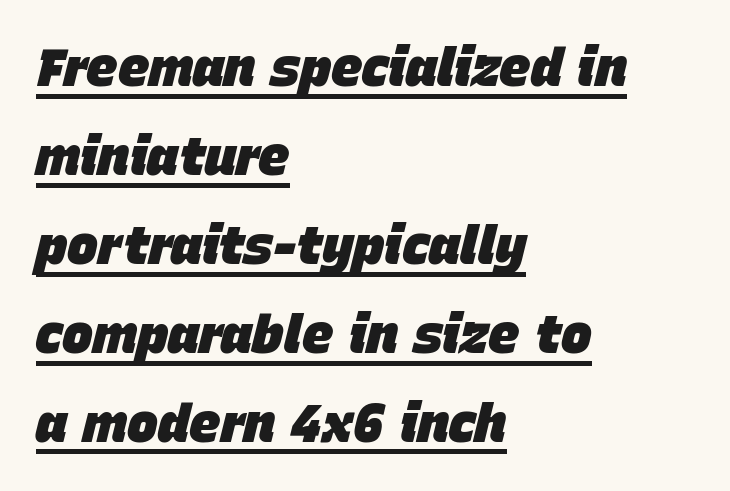
{"italic": "yes", "lean": "right", "slant_degrees": 15, "bold": "yes", "weight": "heavy", "width": "normal", "stroke_contrast": "low", "x_height": "large", "monospaced": "no", "underline": "yes", "align": "left", "line_spacing_ratio": 1.71, "letter_spacing": "normal", "letter_spacing_em": 0.0, "glyph_px": 52}
